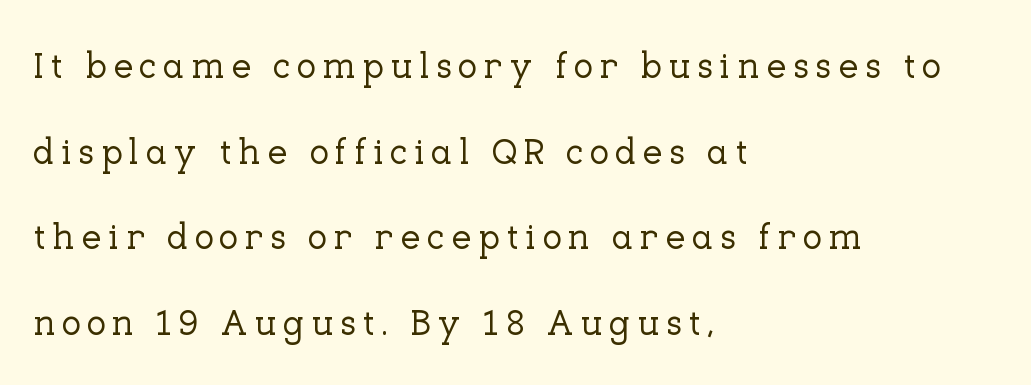
The image shows 36 px serif type, upright; set left-aligned, loose line spacing (2.38x), not underlined; low stroke contrast and a medium x-height.
